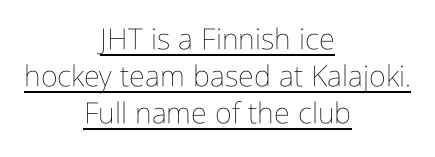
The image shows 29 px thin, condensed type, upright; set centered, normal line spacing (1.28x), normal letter spacing, underlined; low stroke contrast and a medium x-height.
